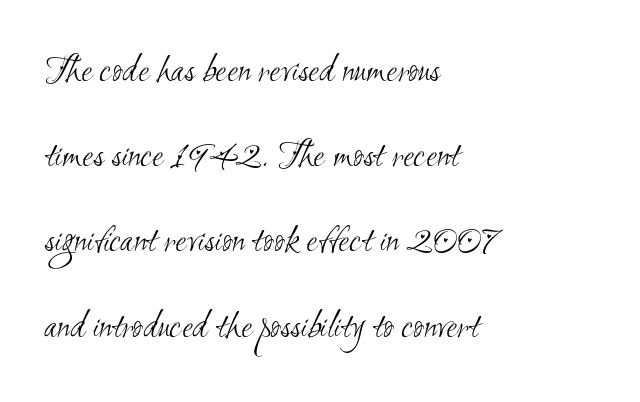
{"serif": "no", "bold": "no", "weight": "light", "width": "condensed", "stroke_contrast": "medium", "x_height": "small", "monospaced": "no", "underline": "no", "align": "left", "line_spacing": "loose", "line_spacing_ratio": 2.13, "letter_spacing": "normal", "letter_spacing_em": 0.0, "glyph_px": 40}
